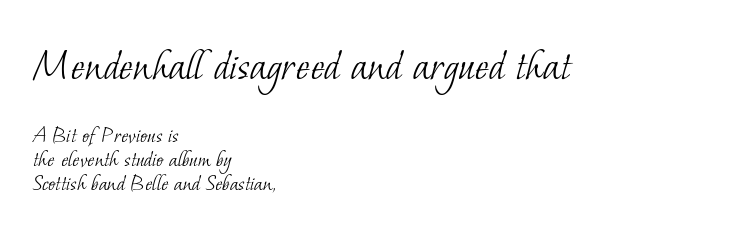
The image shows 47 px light serif type; set left-aligned, tight line spacing (1.0x), normal letter spacing, not underlined; the first (top) block is 1.96x larger; low stroke contrast and a small x-height.
